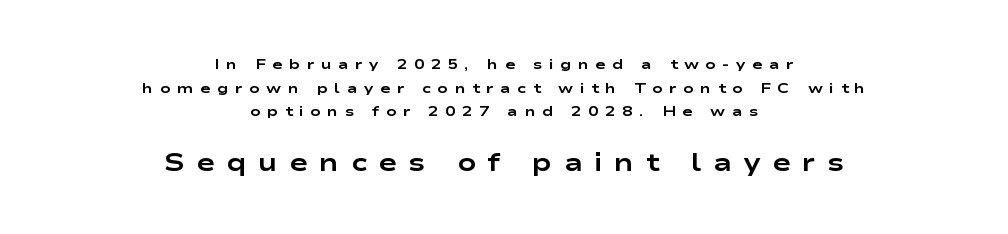
Scale increases going downward across the two blocks. If you drew a line through each stem, it would be perfectly vertical. Students, this is bold: see how much ink each stroke carries. The glyphs are unaccompanied by any horizontal stroke below them. The line texture is sparse and dotted thanks to wide tracking. Compared with a flush-left layout, this one balances lines on the center instead.
